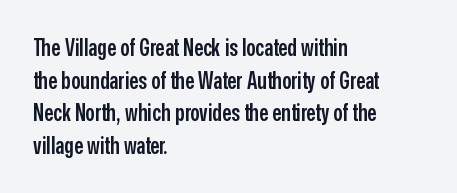
A classic flush-left, rag-right setting is used for this passage. Inter-character spacing is left at the font's built-in metrics. Notice how descenders clear the ascenders below comfortably — that's standard leading. Stroke thickness is moderately raised; the sample reads as semibold. Quick note: underline off.
